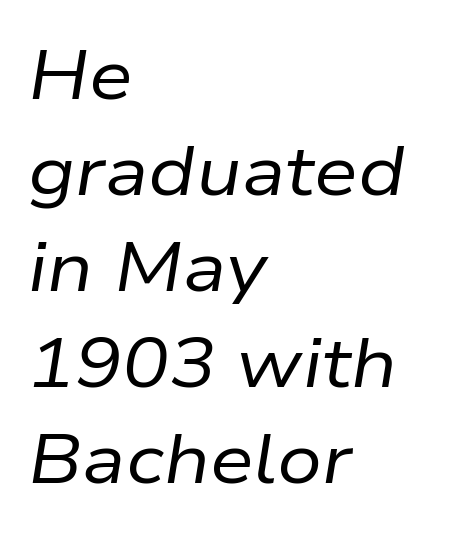
The letters advance in unequal steps, a hallmark of proportional type. Each line starts at the same left margin while the right side varies. Is this a heavy cut? Hardly; it is regular or lighter. Slanted lettering throughout. Bare-footed words on every line. Vertical spacing — default.
